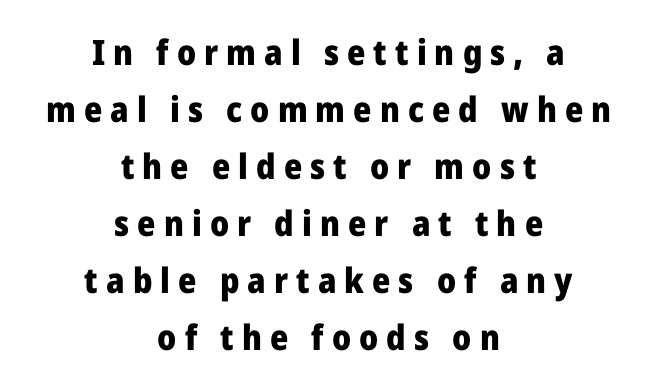
Q: Is the text bold? A: Yes.
Q: Is the text italic (slanted)? A: No, it is upright.
Q: Is the typeface a serif or a sans-serif typeface? A: Sans-serif.
Q: Is the text underlined? A: No.
Q: How is the paragraph aligned? A: Centered.
Q: Is the spacing between letters normal or unusually wide? A: Unusually wide.
Q: Is the spacing between lines tight, normal or loose? A: Normal.
Q: Width (condensed, normal, or wide)? A: Normal.
Q: Stroke contrast? A: Low.
Q: x-height? A: Medium.
Q: Monospaced? A: No.
